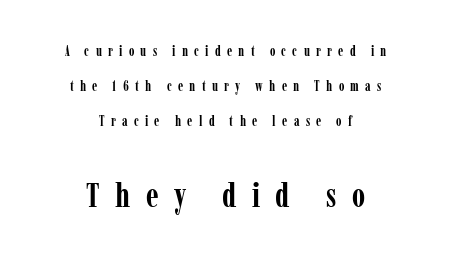
Every stem runs plumb, perpendicular to the baseline. The passage shown is typeset with a serif family. Interline gaps are noticeably wide in this sample. Has an underline been added? It has not. As a designer I'd log this as weight 700, bold. The letters advance in unequal steps, a hallmark of proportional type.
